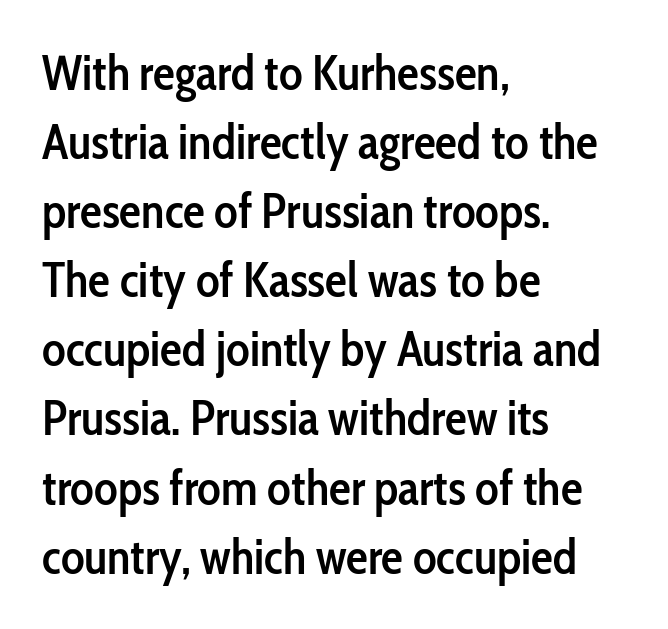
{"serif": "no", "italic": "no", "bold": "semi", "weight": "semibold", "width": "condensed", "stroke_contrast": "low", "x_height": "medium", "monospaced": "no", "underline": "no", "align": "left", "line_spacing": "normal", "line_spacing_ratio": 1.41, "letter_spacing": "normal", "letter_spacing_em": 0.0, "glyph_px": 49}
